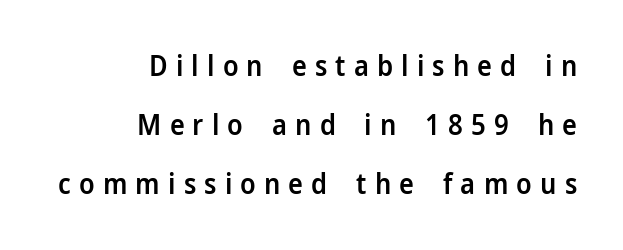
Strokes here are thickened, but only to semibold level. Between one letter and the next there's a generous, obvious gap. These lines are rendered in a variable-pitch font. Successive baselines arrive slowly, with a big drop between each.
